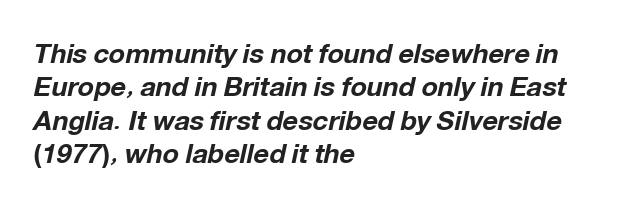
Q: Is the text bold? A: Yes.
Q: Is the text italic (slanted)? A: Yes, it leans right by about 12 degrees.
Q: Is the text underlined? A: No.
Q: How is the paragraph aligned? A: Left-aligned.
Q: Is the spacing between letters normal or unusually wide? A: Normal.
